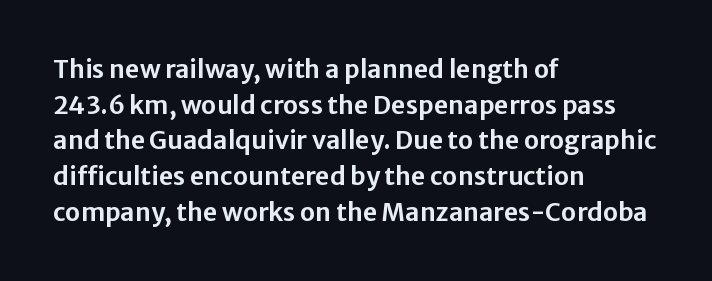
The image shows 25 px text type, upright; set left-aligned, normal line spacing (1.43x), normal letter spacing, not underlined.
